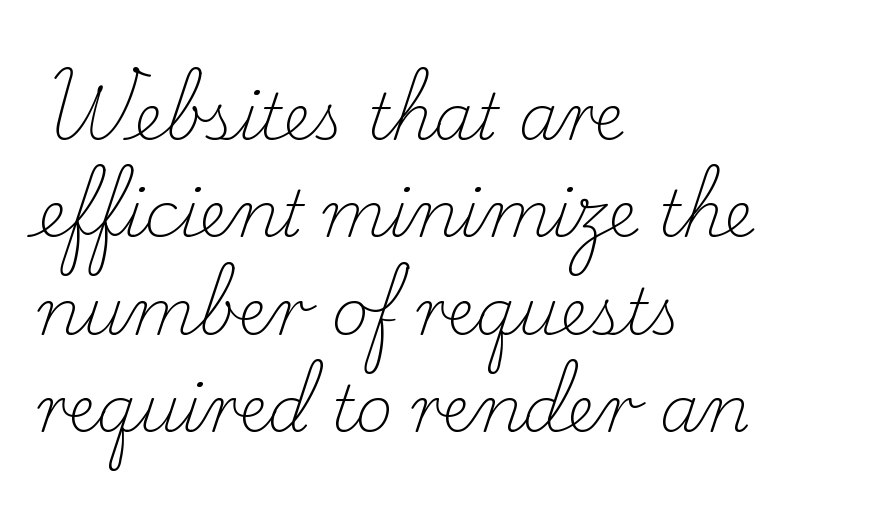
The image shows 64 px light serif type; set left-aligned, normal line spacing (1.52x), normal letter spacing, not underlined; low stroke contrast and a small x-height.
